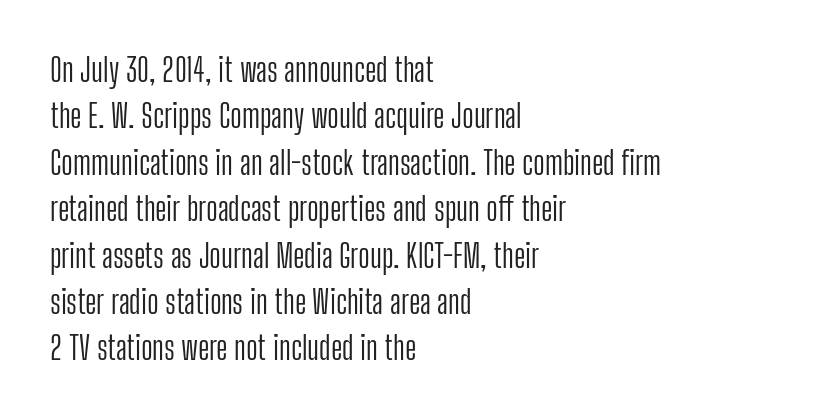
{"serif": "no", "italic": "no", "bold": "no", "weight": "light", "width": "condensed", "stroke_contrast": "low", "x_height": "medium", "monospaced": "no", "underline": "no", "align": "left", "line_spacing": "normal", "line_spacing_ratio": 1.45, "letter_spacing": "normal", "letter_spacing_em": 0.0, "glyph_px": 32}
